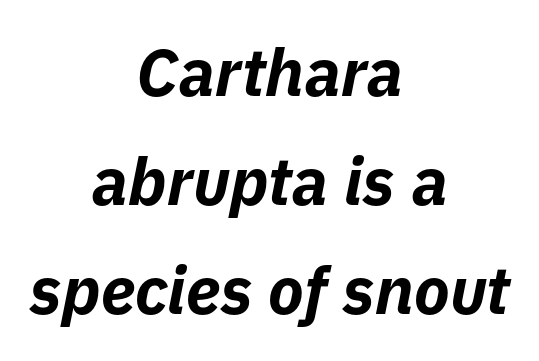
Q: Is the text bold? A: Yes.
Q: Is the text italic (slanted)? A: Yes, it leans right by about 11 degrees.
Q: Is the text underlined? A: No.
Q: How is the paragraph aligned? A: Centered.
Q: Is the spacing between letters normal or unusually wide? A: Normal.
Q: Is the spacing between lines tight, normal or loose? A: Normal.
Q: Width (condensed, normal, or wide)? A: Normal.
Q: Stroke contrast? A: Low.
Q: x-height? A: Medium.
Q: Monospaced? A: No.
